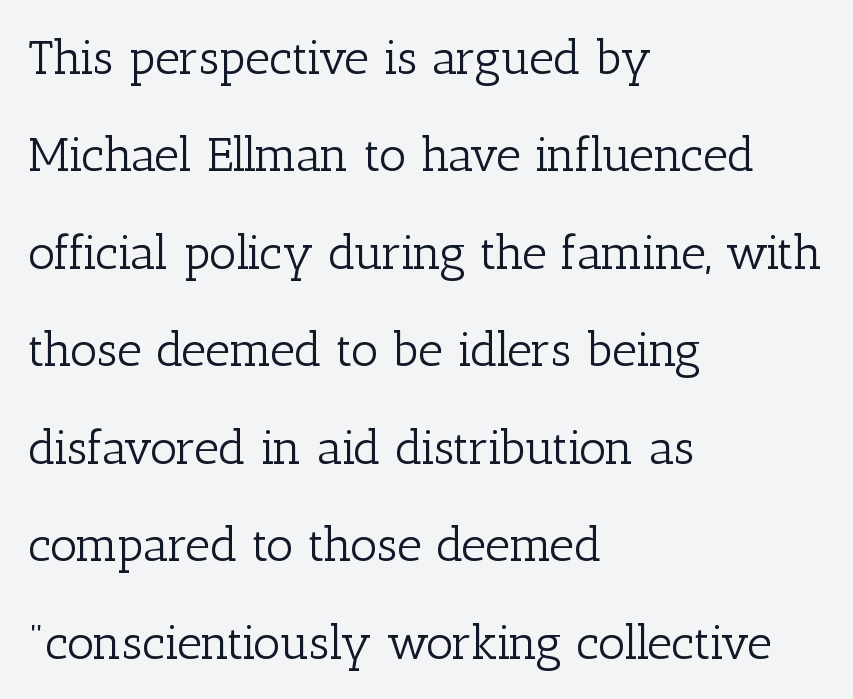
Each row of text sits above clean, open space. Each word holds together tightly as a unit, with standard inter-letter gaps. Little horizontal feet cap the strokes, marking this as serif type. Notice how the passage keeps a crisp vertical edge on the left only. Bold? No — there's no thickening of the strokes. Character widths vary here, with narrow letters taking less room than wide ones.
